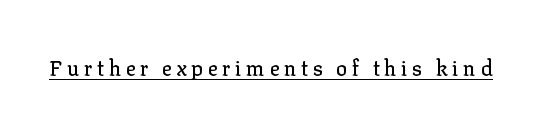
Q: Is the text italic (slanted)? A: No, it is upright.
Q: Is the text underlined? A: Yes.
Q: Is the spacing between letters normal or unusually wide? A: Unusually wide.
